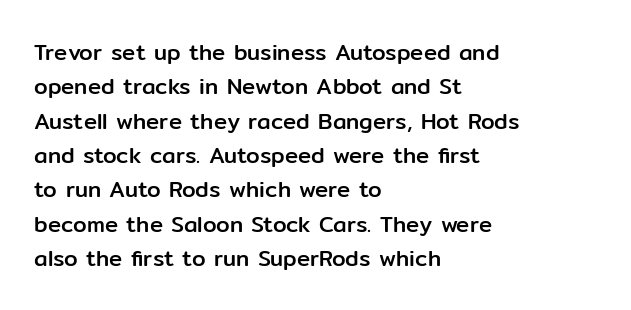
Q: Is the text italic (slanted)? A: No, it is upright.
Q: Is the text underlined? A: No.
Q: How is the paragraph aligned? A: Left-aligned.
Q: Is the spacing between letters normal or unusually wide? A: Normal.
Q: Is the spacing between lines tight, normal or loose? A: Normal.
